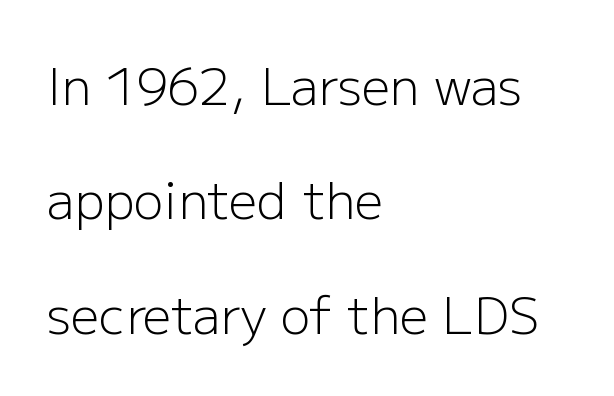
Q: Is the text bold? A: No.
Q: Is the text italic (slanted)? A: No, it is upright.
Q: Is the typeface a serif or a sans-serif typeface? A: Sans-serif.
Q: Is the text underlined? A: No.
Q: How is the paragraph aligned? A: Left-aligned.
Q: Is the spacing between letters normal or unusually wide? A: Normal.
Q: Is the spacing between lines tight, normal or loose? A: Loose.
Q: Width (condensed, normal, or wide)? A: Normal.
Q: Stroke contrast? A: Low.
Q: x-height? A: Medium.
Q: Monospaced? A: No.
